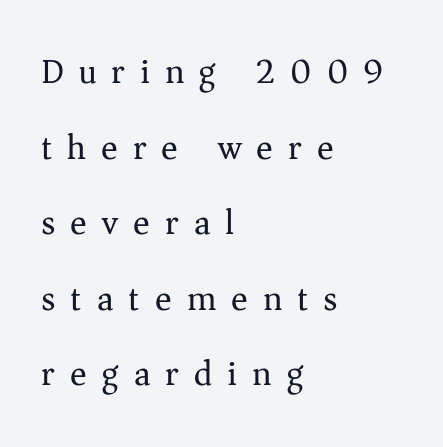
These lines were composed using upright roman letters. Are there feet on the stems? There are — it's a serif. A student would call this left alignment; a typographer would say flush left, rag right. Unmarked baselines from the first word to the last.
